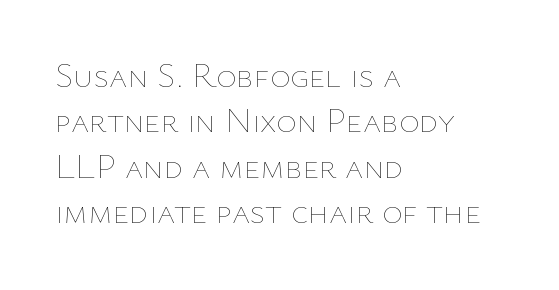
Q: Is the text bold? A: No.
Q: Is the text italic (slanted)? A: No, it is upright.
Q: Is the text underlined? A: No.
Q: How is the paragraph aligned? A: Left-aligned.
Q: Is the spacing between letters normal or unusually wide? A: Normal.
Q: Is the spacing between lines tight, normal or loose? A: Normal.
Q: Width (condensed, normal, or wide)? A: Normal.
Q: Stroke contrast? A: Low.
Q: x-height? A: Medium.
Q: Monospaced? A: No.
